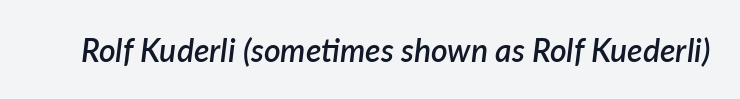
The image shows 32 px semibold type, italic (leaning right); set normal letter spacing, not underlined; low stroke contrast and a medium x-height.
